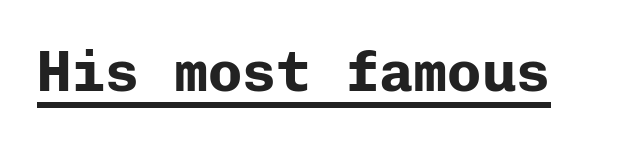
The image shows 57 px bold sans-serif type, upright, monospaced; set normal letter spacing, underlined; low stroke contrast and a medium x-height.
